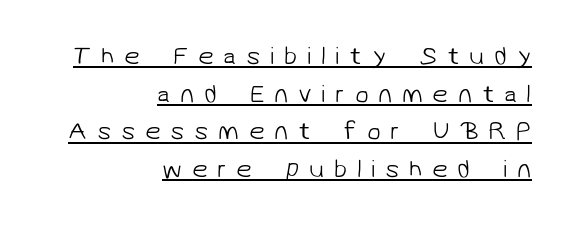
{"bold": "no", "underline": "yes", "align": "right", "line_spacing": "normal", "line_spacing_ratio": 1.51, "letter_spacing": "wide", "letter_spacing_em": 0.39, "glyph_px": 25}
